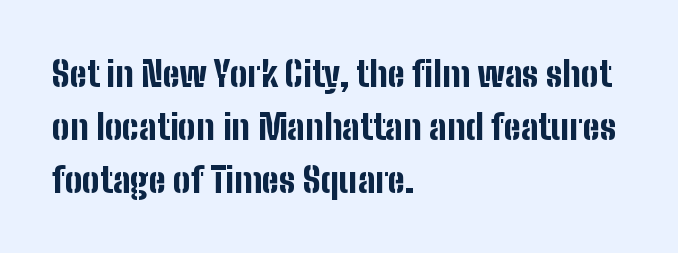
The image shows 35 px bold, condensed sans-serif type, upright; set left-aligned, normal line spacing (1.51x), normal letter spacing, not underlined; low stroke contrast and a medium x-height.
